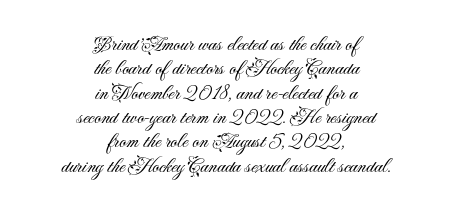
The image shows 21 px text type; set centered, line spacing 1.16x, normal letter spacing, not underlined.
